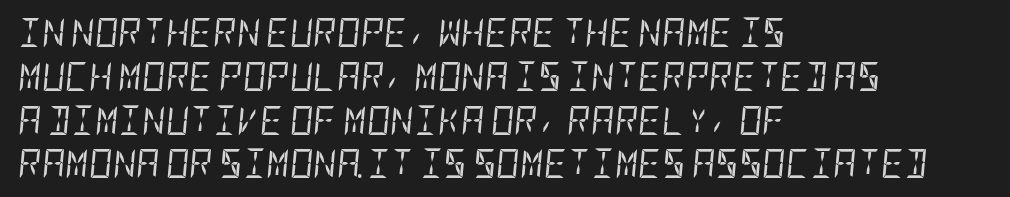
Q: Is the text bold? A: No.
Q: Is the text italic (slanted)? A: Yes, it leans right by about 5 degrees.
Q: Is the text underlined? A: No.
Q: How is the paragraph aligned? A: Left-aligned.
Q: Is the spacing between letters normal or unusually wide? A: Normal.
Q: Is the spacing between lines tight, normal or loose? A: Normal.
Q: Width (condensed, normal, or wide)? A: Condensed.
Q: Stroke contrast? A: Low.
Q: x-height? A: Large.
